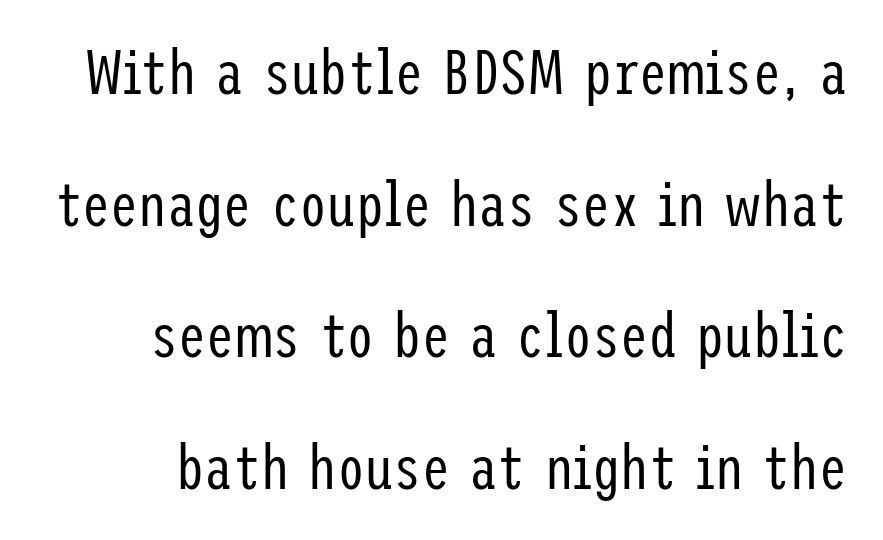
Q: Is the text bold? A: No.
Q: Is the text italic (slanted)? A: No, it is upright.
Q: Is the typeface a serif or a sans-serif typeface? A: Sans-serif.
Q: Is the text underlined? A: No.
Q: Is the spacing between letters normal or unusually wide? A: Normal.
Q: Is the spacing between lines tight, normal or loose? A: Loose.
Q: Width (condensed, normal, or wide)? A: Condensed.
Q: Stroke contrast? A: Low.
Q: x-height? A: Medium.
